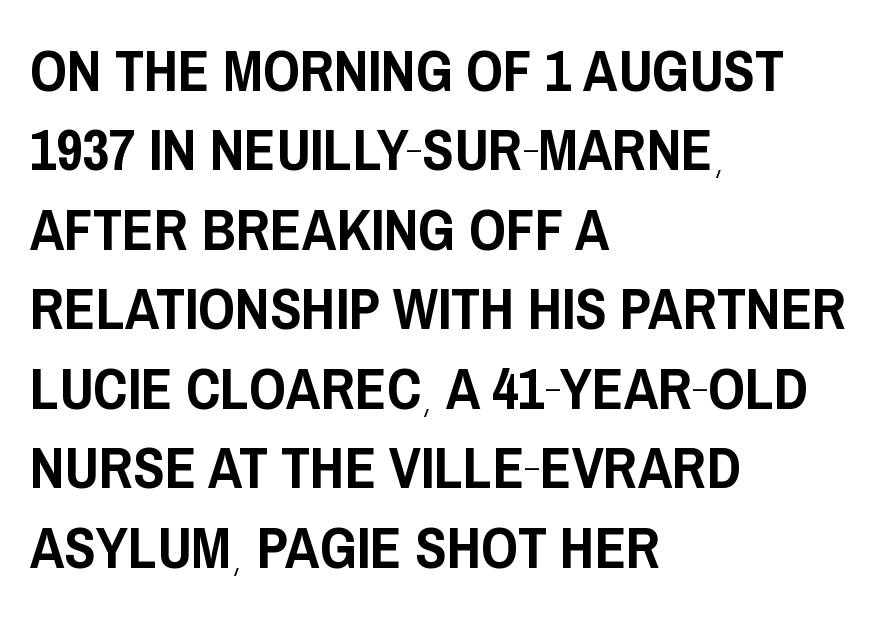
Honestly, the row spacing looks completely unremarkable. The area under the type is left untouched. Observe the absence of serifs on each vertical stroke in this sample. The rendering uses natural spacing where letterforms have individual widths. Do the letters lean? They stand straight.
